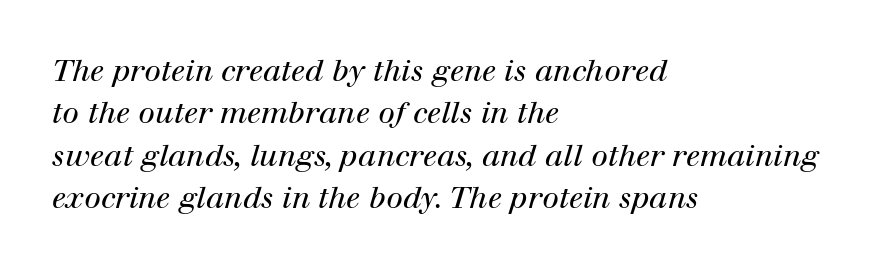
{"serif": "yes", "italic": "yes", "lean": "right", "slant_degrees": 12, "bold": "no", "weight": "regular", "width": "normal", "stroke_contrast": "high", "x_height": "medium", "monospaced": "no", "underline": "no", "align": "left", "line_spacing": "normal", "line_spacing_ratio": 1.41, "letter_spacing": "normal", "letter_spacing_em": 0.0, "glyph_px": 30}
